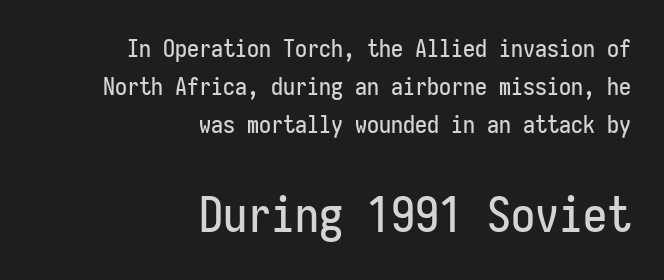
The image shows 48 px condensed sans-serif type, upright, monospaced; set right-aligned, normal line spacing (1.58x), normal letter spacing, not underlined; the second (bottom) block is 2.0x larger; low stroke contrast and a medium x-height.
